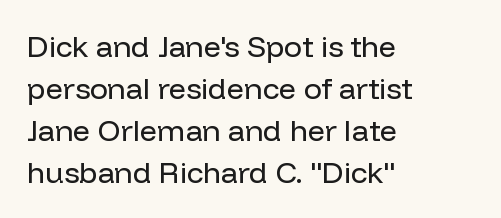
This rendering employs a face without finishing strokes, i.e., a sans-serif. Type without underlining. A typesetter would mark this as roman, not italic. Counters stay open thanks to moderate or lighter strokes. Is this a fixed-width face? No — the glyphs have proportional, varying widths.
